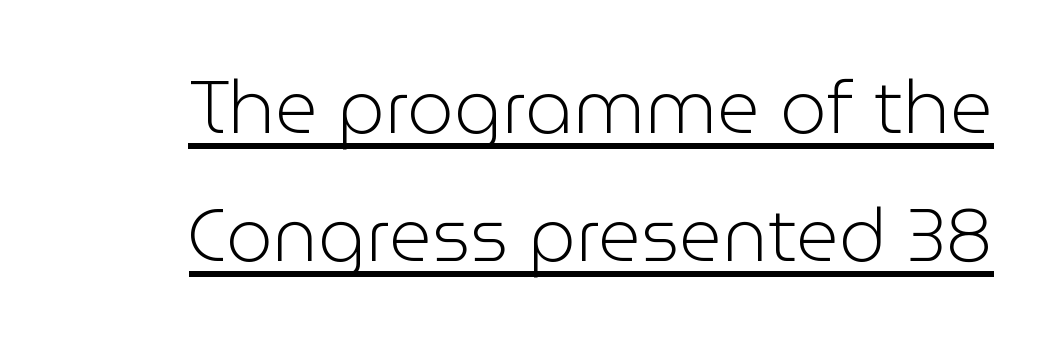
The image shows 74 px light sans-serif type, upright; set line spacing 1.73x, normal letter spacing, underlined; low stroke contrast and a medium x-height.
